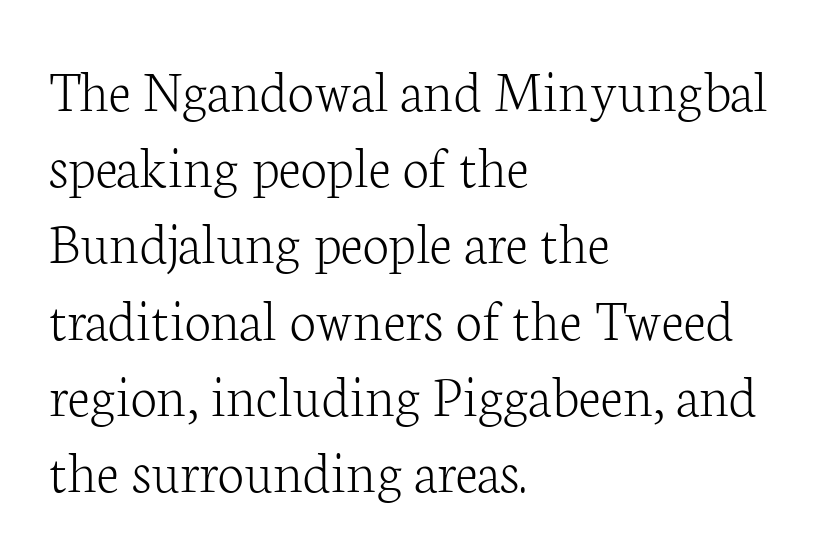
Q: Is the text bold? A: No.
Q: Is the text italic (slanted)? A: No, it is upright.
Q: Is the typeface a serif or a sans-serif typeface? A: Serif.
Q: Is the text underlined? A: No.
Q: How is the paragraph aligned? A: Left-aligned.
Q: Is the spacing between letters normal or unusually wide? A: Normal.
Q: Is the spacing between lines tight, normal or loose? A: Normal.
Q: Width (condensed, normal, or wide)? A: Normal.
Q: Stroke contrast? A: Low.
Q: x-height? A: Medium.
Q: Monospaced? A: No.
